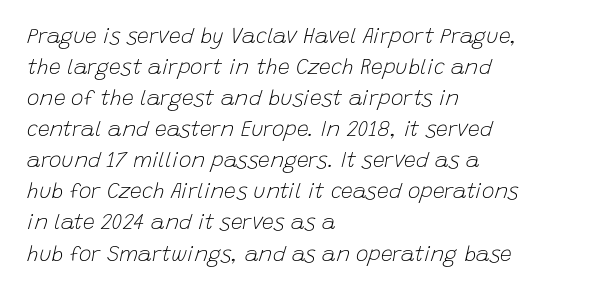
A normal amount of white space separates one row of letters from the next. The rendering applies a slant to the glyphs. The letters sit at their default tracking, neither squeezed nor spread. Visually the block forms a straight wall on the left and a jagged coastline on the right.
